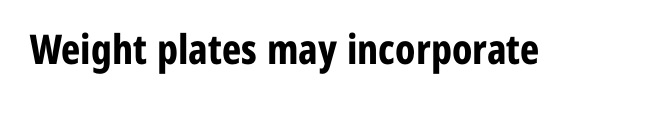
Q: Is the text bold? A: Yes.
Q: Is the text italic (slanted)? A: No, it is upright.
Q: Is the typeface a serif or a sans-serif typeface? A: Sans-serif.
Q: Is the text underlined? A: No.
Q: Is the spacing between letters normal or unusually wide? A: Normal.
Q: Width (condensed, normal, or wide)? A: Condensed.
Q: Stroke contrast? A: Low.
Q: x-height? A: Medium.
Q: Monospaced? A: No.
